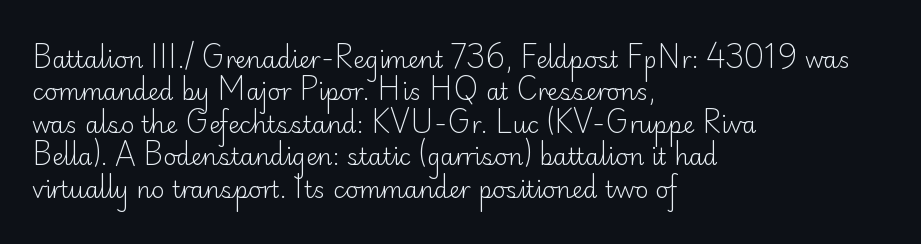
Q: Is the text bold? A: No.
Q: Is the text italic (slanted)? A: No, it is upright.
Q: Is the text underlined? A: No.
Q: How is the paragraph aligned? A: Left-aligned.
Q: Is the spacing between letters normal or unusually wide? A: Normal.
Q: Is the spacing between lines tight, normal or loose? A: Normal.
